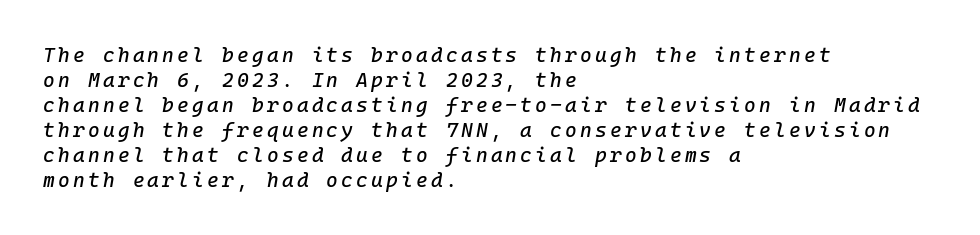
The image shows 20 px text type, italic (leaning right); set left-aligned, normal line spacing (1.25x), not underlined.
